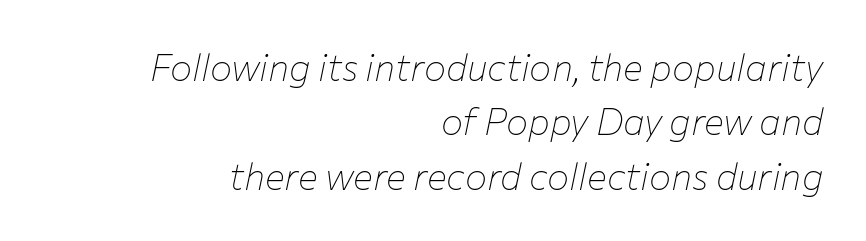
The image shows 37 px thin type, italic (leaning right); set right-aligned, normal line spacing (1.47x), normal letter spacing, not underlined; low stroke contrast and a medium x-height.
